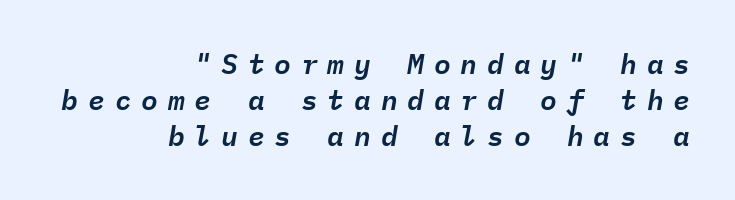
The image shows 28 px text type, italic (leaning right), monospaced; set right-aligned, normal line spacing (1.29x), unusually wide letter spacing (+0.35 em), not underlined; low stroke contrast and a medium x-height.
